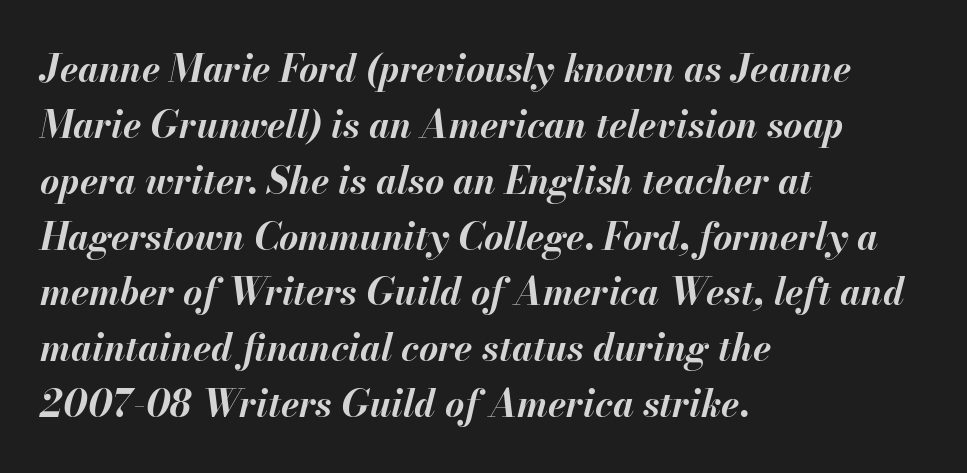
Q: Is the text bold? A: Yes.
Q: Is the text italic (slanted)? A: Yes, it leans right by about 13 degrees.
Q: Is the text underlined? A: No.
Q: How is the paragraph aligned? A: Left-aligned.
Q: Is the spacing between letters normal or unusually wide? A: Normal.
Q: Is the spacing between lines tight, normal or loose? A: Normal.
Q: Width (condensed, normal, or wide)? A: Normal.
Q: Stroke contrast? A: Medium.
Q: x-height? A: Small.
Q: Monospaced? A: No.
